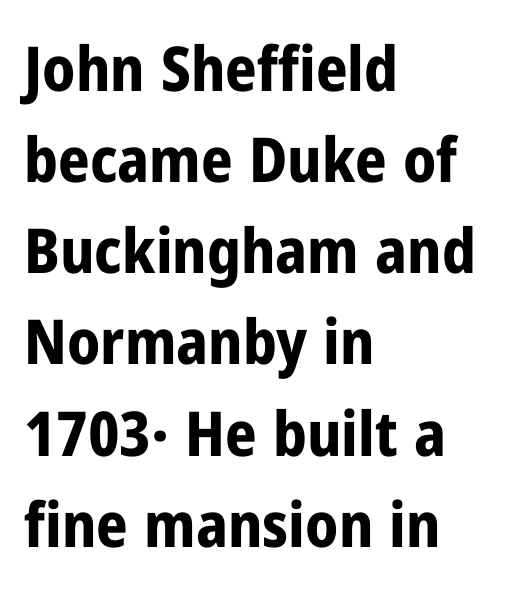
Q: Is the text bold? A: Yes.
Q: Is the text italic (slanted)? A: No, it is upright.
Q: Is the typeface a serif or a sans-serif typeface? A: Sans-serif.
Q: Is the text underlined? A: No.
Q: How is the paragraph aligned? A: Left-aligned.
Q: Is the spacing between letters normal or unusually wide? A: Normal.
Q: Is the spacing between lines tight, normal or loose? A: Normal.
Q: Width (condensed, normal, or wide)? A: Condensed.
Q: Stroke contrast? A: Low.
Q: x-height? A: Medium.
Q: Monospaced? A: No.
